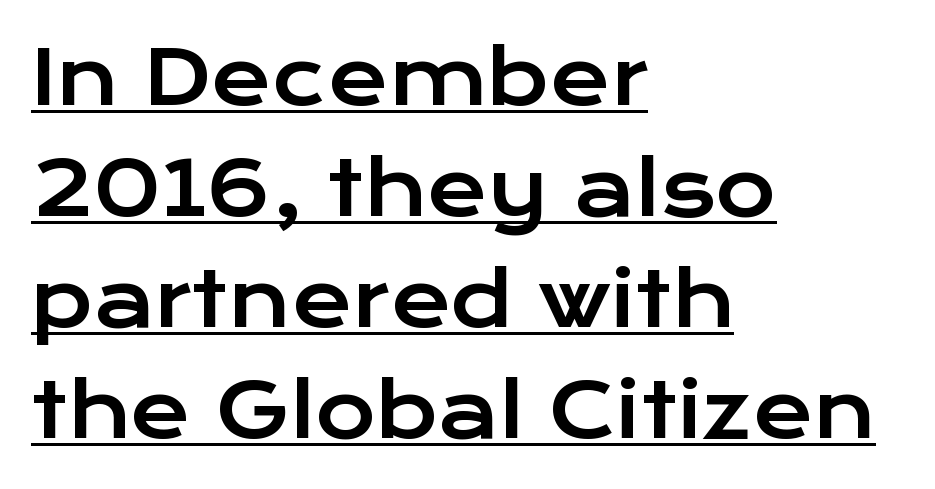
{"serif": "no", "italic": "no", "width": "wide", "stroke_contrast": "low", "x_height": "medium", "monospaced": "no", "underline": "yes", "align": "left", "line_spacing": "normal", "line_spacing_ratio": 1.5, "letter_spacing": "normal", "letter_spacing_em": 0.0, "glyph_px": 74}
